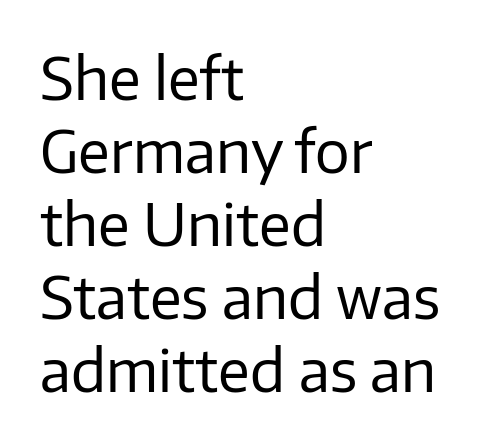
Weight: in the light-to-regular range. Check where the strokes stop: nothing finishes them off — pure sans. Only glyphs here, with clear space below each row. Evenly set lines give the paragraph a standard silhouette.
